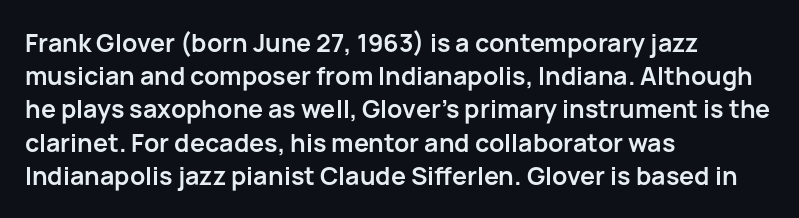
Q: Is the text bold? A: Yes.
Q: Is the text italic (slanted)? A: No, it is upright.
Q: Is the text underlined? A: No.
Q: How is the paragraph aligned? A: Left-aligned.
Q: Is the spacing between letters normal or unusually wide? A: Normal.
Q: Is the spacing between lines tight, normal or loose? A: Normal.
